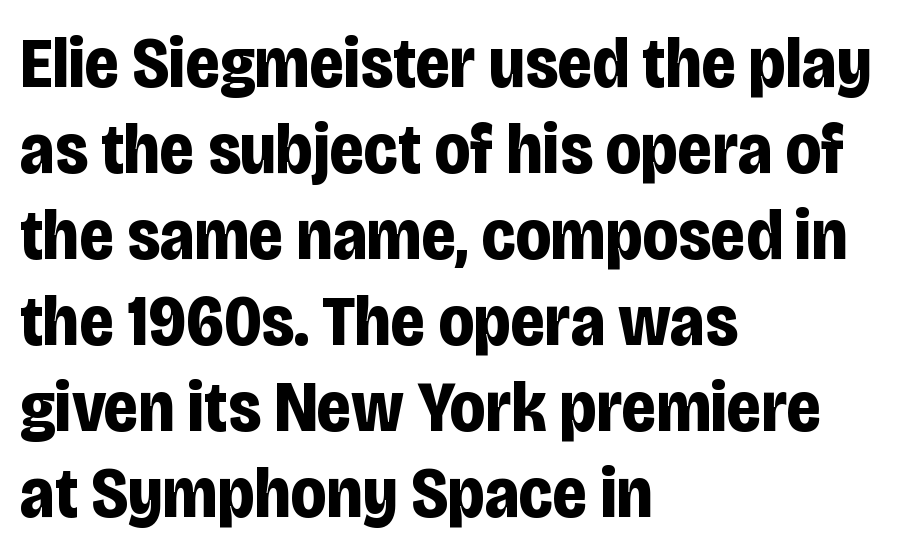
{"serif": "no", "italic": "no", "bold": "yes", "weight": "bold", "width": "condensed", "stroke_contrast": "low", "x_height": "large", "monospaced": "no", "underline": "no", "align": "left", "line_spacing_ratio": 1.21, "letter_spacing": "normal", "letter_spacing_em": 0.0, "glyph_px": 71}
